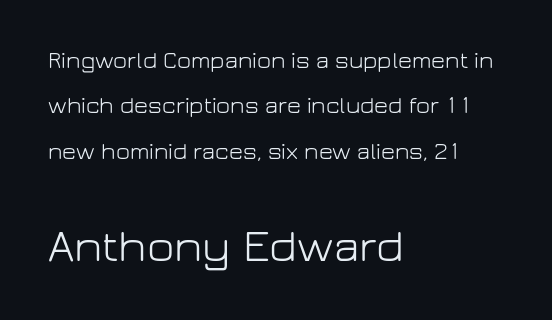
The typesetter chose a ragged-right arrangement here. A typesetter would call this proportional, since set widths differ per character. Words float on clear page, feet unadorned. To sum up the face: it is a sans, with no serifs.
